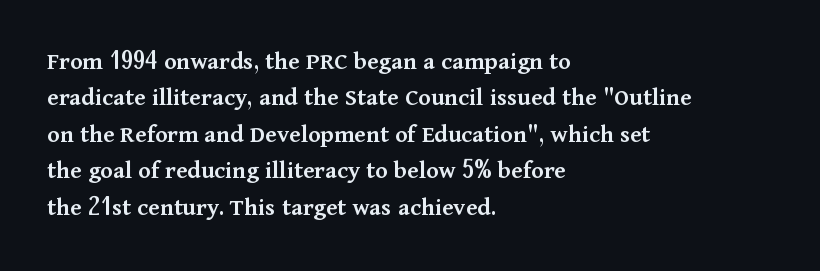
Each glyph is drawn with semibold strokes, heavier than normal yet not fully bold. Each word holds together tightly as a unit, with standard inter-letter gaps. These lines sit exactly where default settings would place them. Every row of glyphs begins at an identical x-position on the left.
